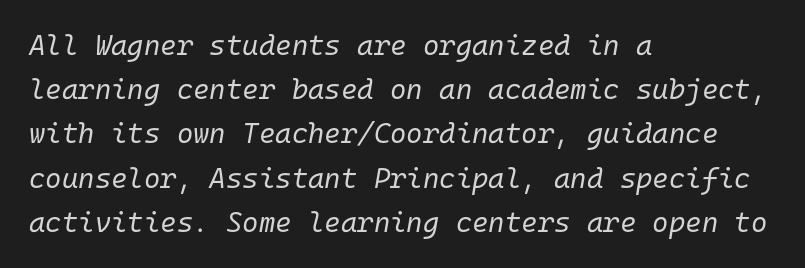
Q: Is the text bold? A: No.
Q: Is the text italic (slanted)? A: Yes, it leans right by about 10 degrees.
Q: Is the text underlined? A: No.
Q: How is the paragraph aligned? A: Left-aligned.
Q: Is the spacing between letters normal or unusually wide? A: Normal.
Q: Is the spacing between lines tight, normal or loose? A: Normal.
Q: Width (condensed, normal, or wide)? A: Normal.
Q: Stroke contrast? A: Low.
Q: x-height? A: Medium.
Q: Monospaced? A: Yes.
